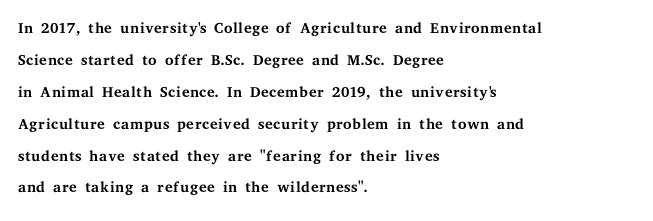
Q: Is the text bold? A: No.
Q: Is the text italic (slanted)? A: No, it is upright.
Q: Is the text underlined? A: No.
Q: How is the paragraph aligned? A: Left-aligned.
Q: Is the spacing between letters normal or unusually wide? A: Normal.
Q: Is the spacing between lines tight, normal or loose? A: Normal.
